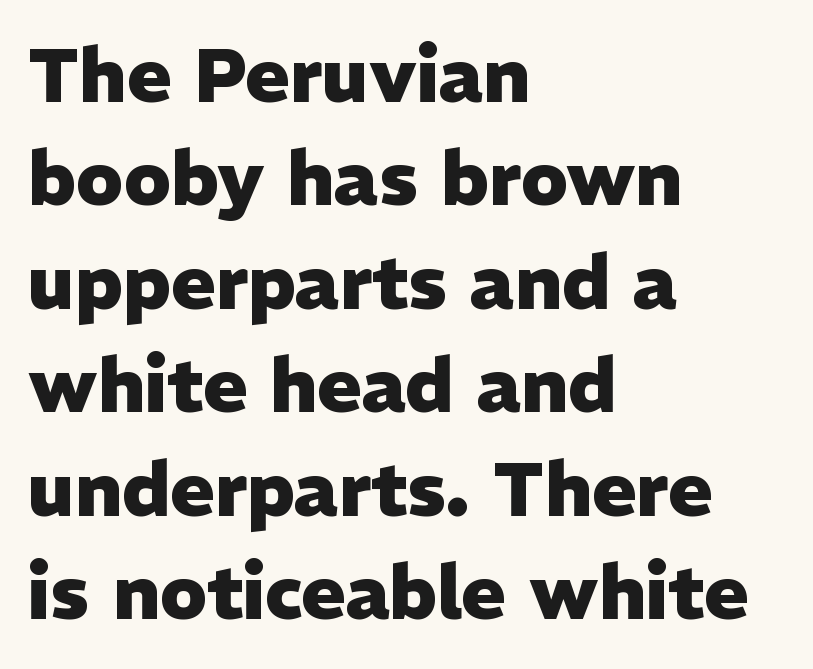
Q: Is the text bold? A: Yes.
Q: Is the text italic (slanted)? A: No, it is upright.
Q: Is the typeface a serif or a sans-serif typeface? A: Sans-serif.
Q: Is the text underlined? A: No.
Q: How is the paragraph aligned? A: Left-aligned.
Q: Is the spacing between letters normal or unusually wide? A: Normal.
Q: Is the spacing between lines tight, normal or loose? A: Normal.
Q: Width (condensed, normal, or wide)? A: Normal.
Q: Stroke contrast? A: Low.
Q: x-height? A: Medium.
Q: Monospaced? A: No.
